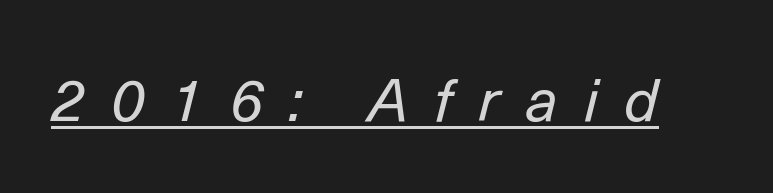
Q: Is the text bold? A: No.
Q: Is the text italic (slanted)? A: Yes, it leans right by about 14 degrees.
Q: Is the text underlined? A: Yes.
Q: Is the spacing between letters normal or unusually wide? A: Unusually wide.
Q: Width (condensed, normal, or wide)? A: Normal.
Q: Stroke contrast? A: Low.
Q: x-height? A: Medium.
Q: Monospaced? A: No.
